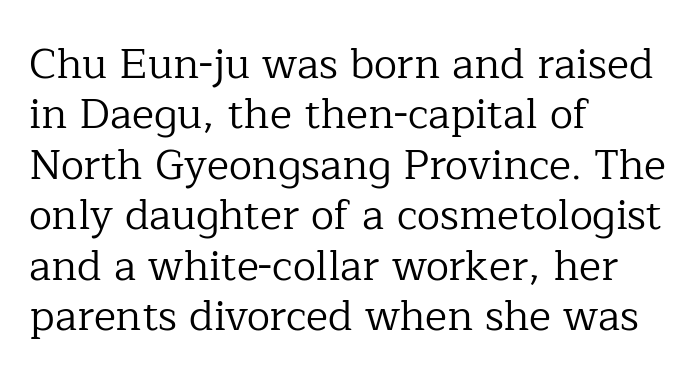
{"serif": "yes", "italic": "no", "bold": "no", "weight": "regular", "width": "normal", "stroke_contrast": "low", "x_height": "medium", "monospaced": "no", "underline": "no", "align": "left", "line_spacing_ratio": 1.2, "letter_spacing": "normal", "letter_spacing_em": 0.0, "glyph_px": 42}
